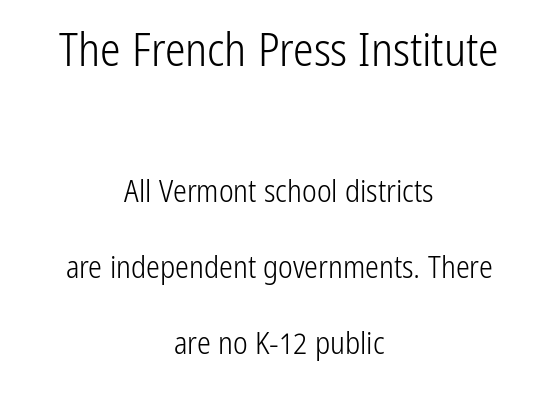
Q: Is the text bold? A: No.
Q: Is the text italic (slanted)? A: No, it is upright.
Q: Is the typeface a serif or a sans-serif typeface? A: Sans-serif.
Q: Is the text underlined? A: No.
Q: How is the paragraph aligned? A: Centered.
Q: Is the spacing between letters normal or unusually wide? A: Normal.
Q: Is the spacing between lines tight, normal or loose? A: Loose.
Q: Which block of text is set in a larger size, the first (top) or the second (bottom)? A: The first (top) one.
Q: Width (condensed, normal, or wide)? A: Condensed.
Q: Stroke contrast? A: Low.
Q: x-height? A: Medium.
Q: Monospaced? A: No.
